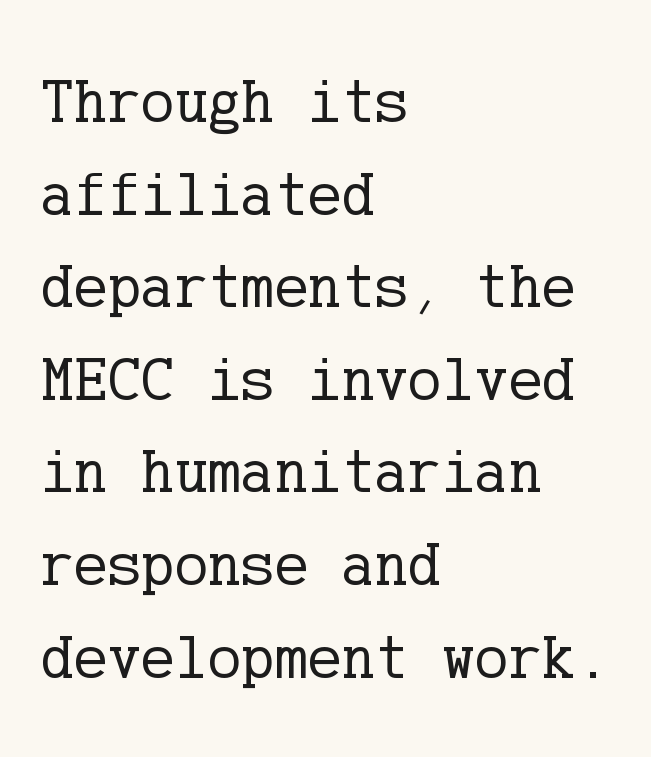
{"serif": "yes", "italic": "no", "bold": "no", "weight": "regular", "width": "normal", "stroke_contrast": "low", "x_height": "medium", "underline": "no", "align": "left", "line_spacing": "normal", "line_spacing_ratio": 1.47, "letter_spacing": "normal", "letter_spacing_em": 0.0, "glyph_px": 63}
